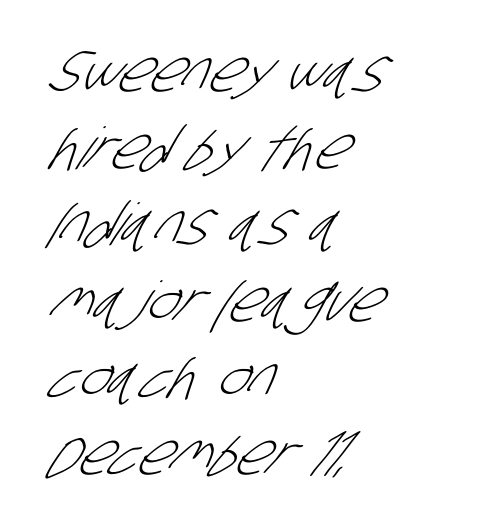
The image shows 58 px light, condensed sans-serif type; set left-aligned, normal line spacing (1.32x), normal letter spacing, not underlined; low stroke contrast and a large x-height.
